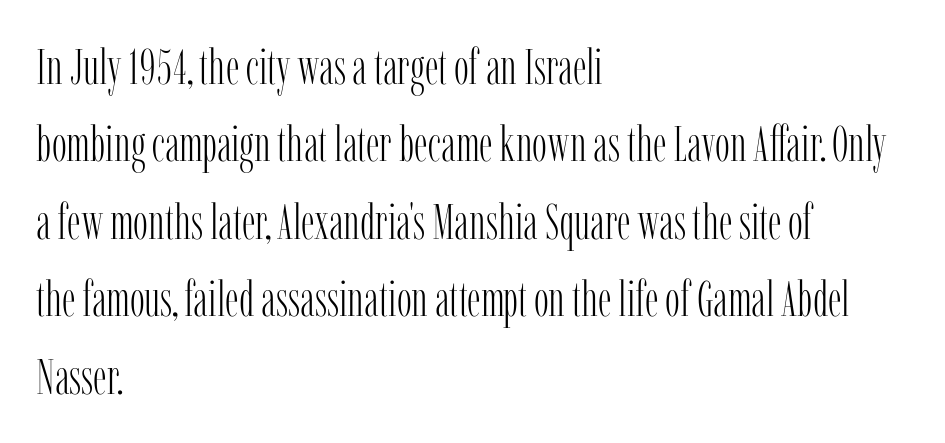
{"serif": "yes", "italic": "no", "bold": "no", "weight": "light", "width": "condensed", "stroke_contrast": "low", "x_height": "medium", "monospaced": "no", "underline": "no", "align": "left", "line_spacing": "normal", "line_spacing_ratio": 1.55, "letter_spacing": "normal", "letter_spacing_em": 0.0, "glyph_px": 50}
